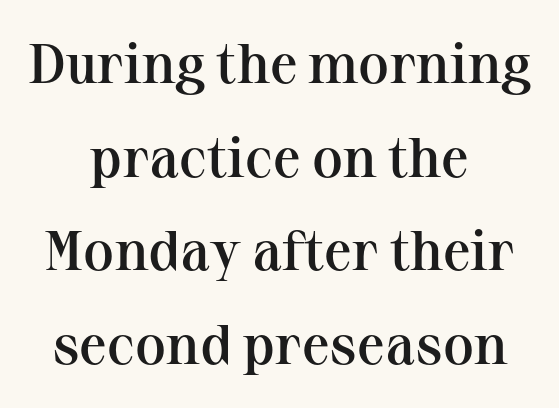
The image shows 56 px semibold serif type, upright; set centered, normal line spacing (1.67x), normal letter spacing, not underlined; medium stroke contrast and a medium x-height.
